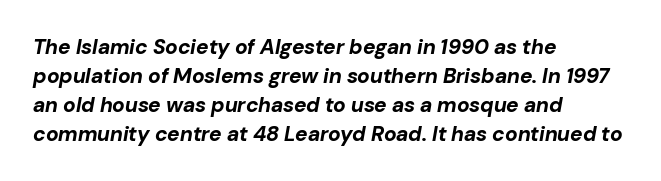
{"italic": "yes", "lean": "right", "slant_degrees": 10, "bold": "yes", "underline": "no", "align": "left", "line_spacing": "normal", "line_spacing_ratio": 1.38, "letter_spacing": "normal", "letter_spacing_em": 0.0, "glyph_px": 21}
